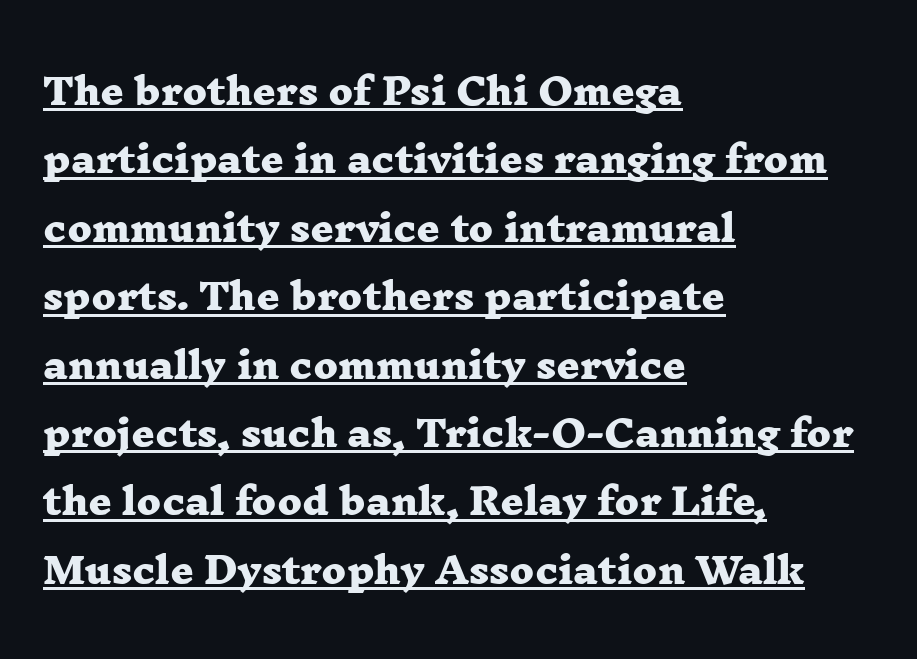
{"serif": "yes", "bold": "yes", "weight": "heavy", "width": "wide", "stroke_contrast": "low", "x_height": "medium", "monospaced": "no", "underline": "yes", "align": "left", "line_spacing": "loose", "line_spacing_ratio": 1.9, "letter_spacing": "normal", "letter_spacing_em": 0.0, "glyph_px": 36}
